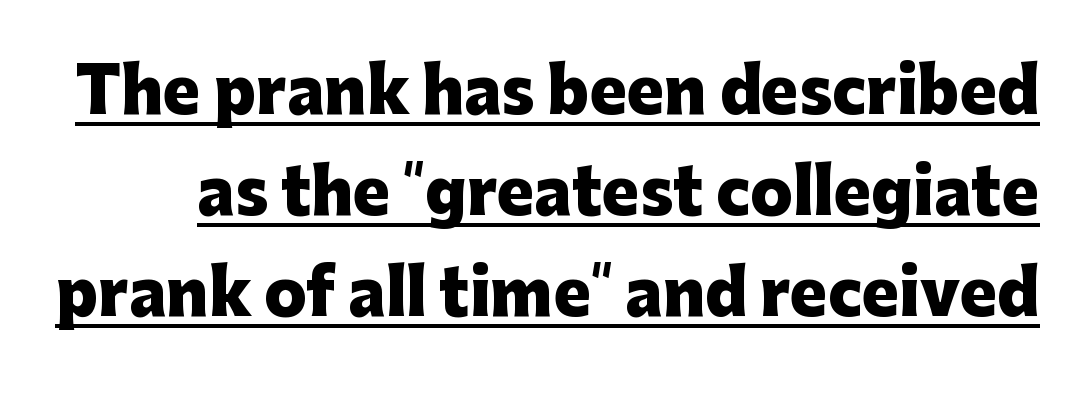
The image shows 62 px heavy sans-serif type, upright; set normal line spacing (1.63x), normal letter spacing, underlined; low stroke contrast and a medium x-height.
